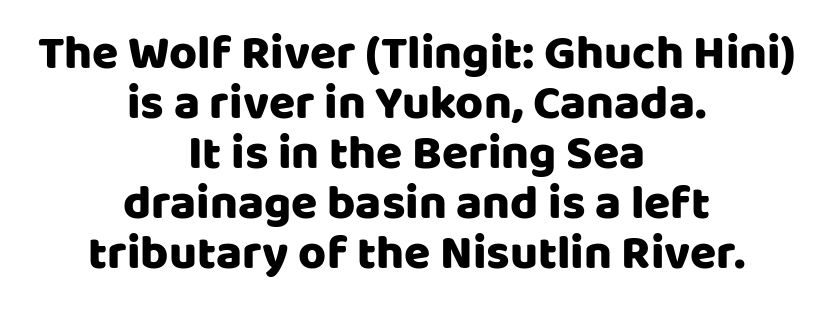
Q: Is the text italic (slanted)? A: No, it is upright.
Q: Is the typeface a serif or a sans-serif typeface? A: Sans-serif.
Q: Is the text underlined? A: No.
Q: How is the paragraph aligned? A: Centered.
Q: Is the spacing between letters normal or unusually wide? A: Normal.
Q: Is the spacing between lines tight, normal or loose? A: Tight.
Q: Width (condensed, normal, or wide)? A: Normal.
Q: Stroke contrast? A: Low.
Q: x-height? A: Large.
Q: Monospaced? A: No.
